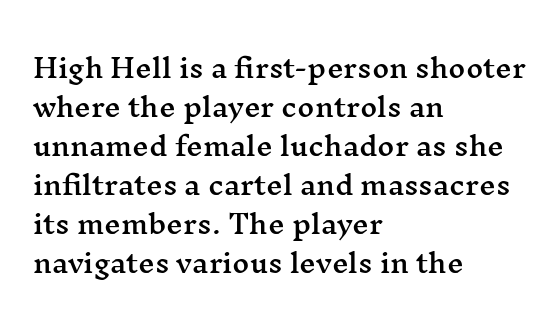
The image shows 26 px text type, upright; set left-aligned, normal line spacing (1.5x), normal letter spacing, not underlined.
